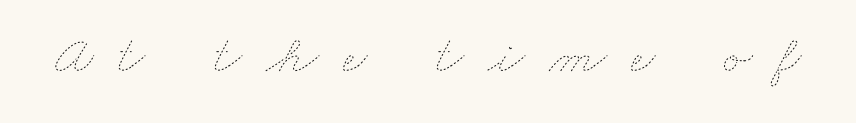
{"bold": "no", "weight": "thin", "width": "wide", "stroke_contrast": "low", "x_height": "small", "monospaced": "no", "underline": "no", "letter_spacing": "wide", "letter_spacing_em": 0.44, "glyph_px": 54}
